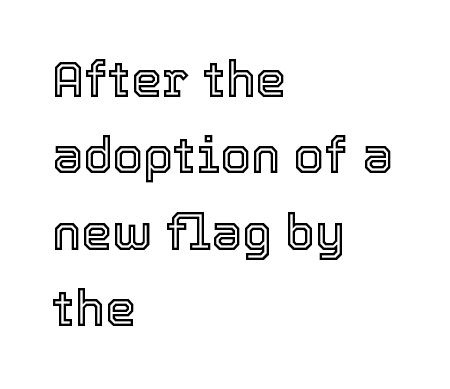
Posture: straight, roman, zero tilt. Beneath every word, the page is bare. Spacing verdict: proportional, widths tailored to each character. There is no visible air inserted between adjacent glyphs. What's the leading like? Ordinary, nothing unusual.
